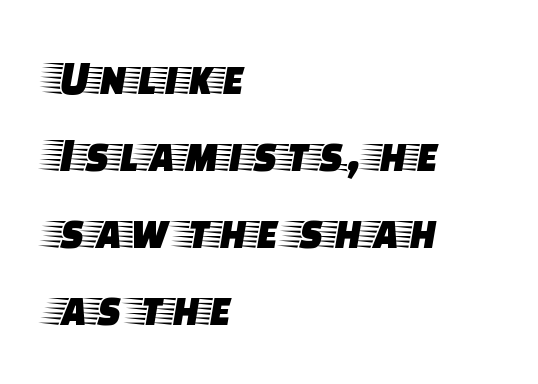
Q: Is the text italic (slanted)? A: Yes.
Q: Is the typeface a serif or a sans-serif typeface? A: Serif.
Q: Is the text underlined? A: No.
Q: How is the paragraph aligned? A: Left-aligned.
Q: Is the spacing between letters normal or unusually wide? A: Normal.
Q: Is the spacing between lines tight, normal or loose? A: Normal.
Q: Width (condensed, normal, or wide)? A: Wide.
Q: Stroke contrast? A: Low.
Q: x-height? A: Large.
Q: Monospaced? A: No.
